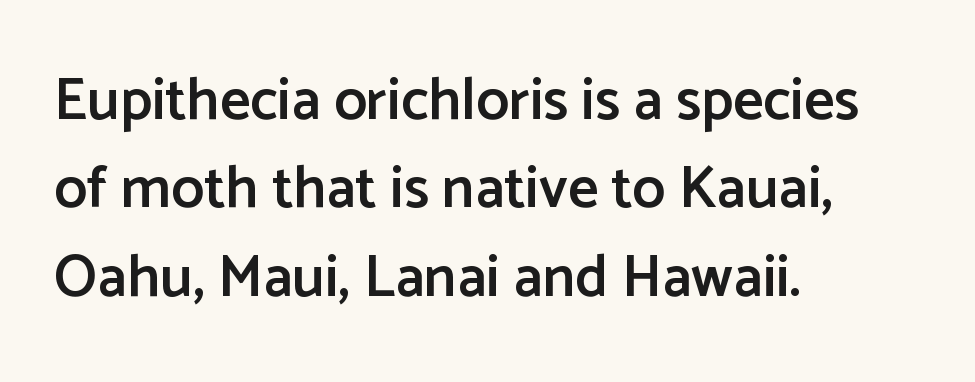
The image shows 59 px semibold sans-serif type, upright; set left-aligned, normal line spacing (1.5x), normal letter spacing, not underlined; low stroke contrast and a medium x-height.
